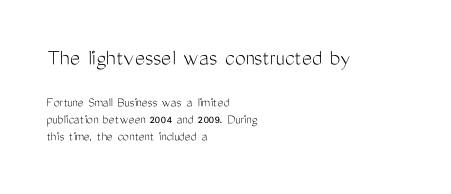
The image shows 24 px text type, upright; set left-aligned, line spacing 1.23x, normal letter spacing, not underlined; the first (top) block is 1.71x larger.
